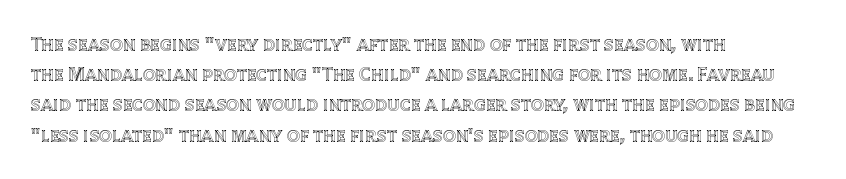
{"italic": "no", "underline": "no", "align": "left", "line_spacing": "normal", "line_spacing_ratio": 1.51, "letter_spacing": "normal", "letter_spacing_em": 0.0, "glyph_px": 20}
